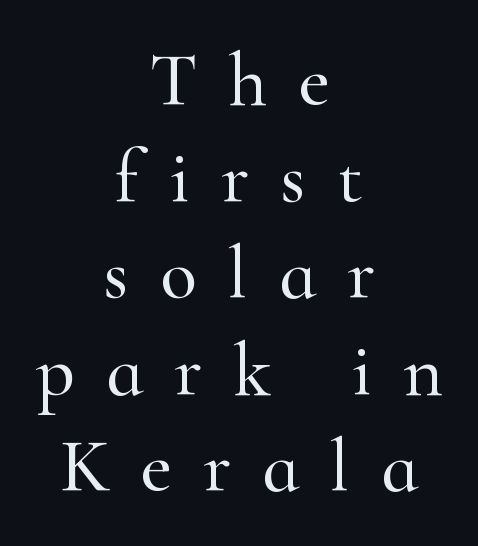
{"serif": "yes", "italic": "no", "width": "normal", "stroke_contrast": "high", "x_height": "small", "monospaced": "no", "underline": "no", "align": "center", "line_spacing": "normal", "line_spacing_ratio": 1.27, "letter_spacing": "wide", "letter_spacing_em": 0.41, "glyph_px": 76}
